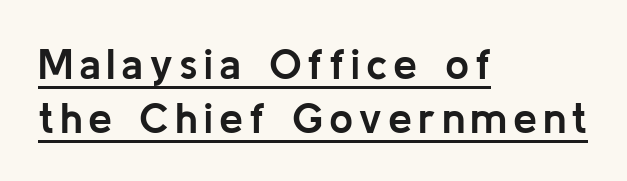
{"serif": "no", "italic": "no", "bold": "yes", "weight": "semibold", "width": "normal", "stroke_contrast": "low", "x_height": "medium", "monospaced": "no", "underline": "yes", "align": "left", "line_spacing": "normal", "line_spacing_ratio": 1.26, "glyph_px": 43}
